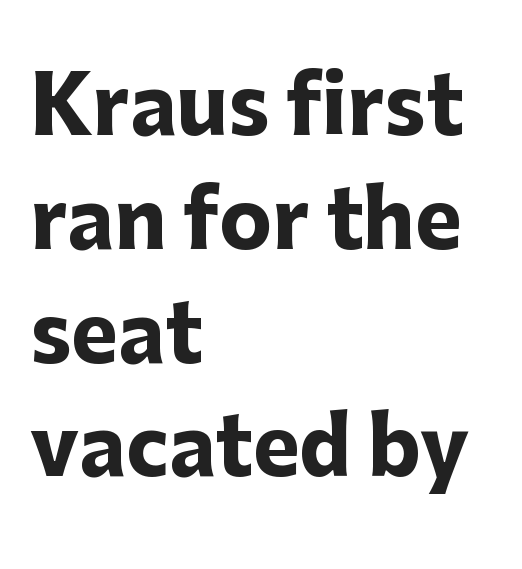
Q: Is the text bold? A: Yes.
Q: Is the text italic (slanted)? A: No, it is upright.
Q: Is the typeface a serif or a sans-serif typeface? A: Sans-serif.
Q: Is the text underlined? A: No.
Q: How is the paragraph aligned? A: Left-aligned.
Q: Is the spacing between letters normal or unusually wide? A: Normal.
Q: Is the spacing between lines tight, normal or loose? A: Normal.
Q: Width (condensed, normal, or wide)? A: Normal.
Q: Stroke contrast? A: Low.
Q: x-height? A: Medium.
Q: Monospaced? A: No.
